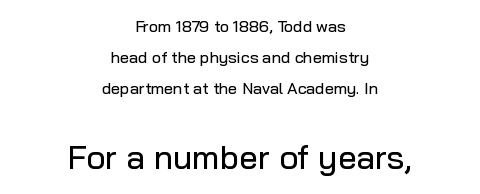
Q: Is the text italic (slanted)? A: No, it is upright.
Q: Is the typeface a serif or a sans-serif typeface? A: Sans-serif.
Q: Is the text underlined? A: No.
Q: How is the paragraph aligned? A: Centered.
Q: Is the spacing between letters normal or unusually wide? A: Normal.
Q: Is the spacing between lines tight, normal or loose? A: Loose.
Q: Which block of text is set in a larger size, the first (top) or the second (bottom)? A: The second (bottom) one.
Q: Width (condensed, normal, or wide)? A: Normal.
Q: Stroke contrast? A: Low.
Q: x-height? A: Medium.
Q: Monospaced? A: No.
